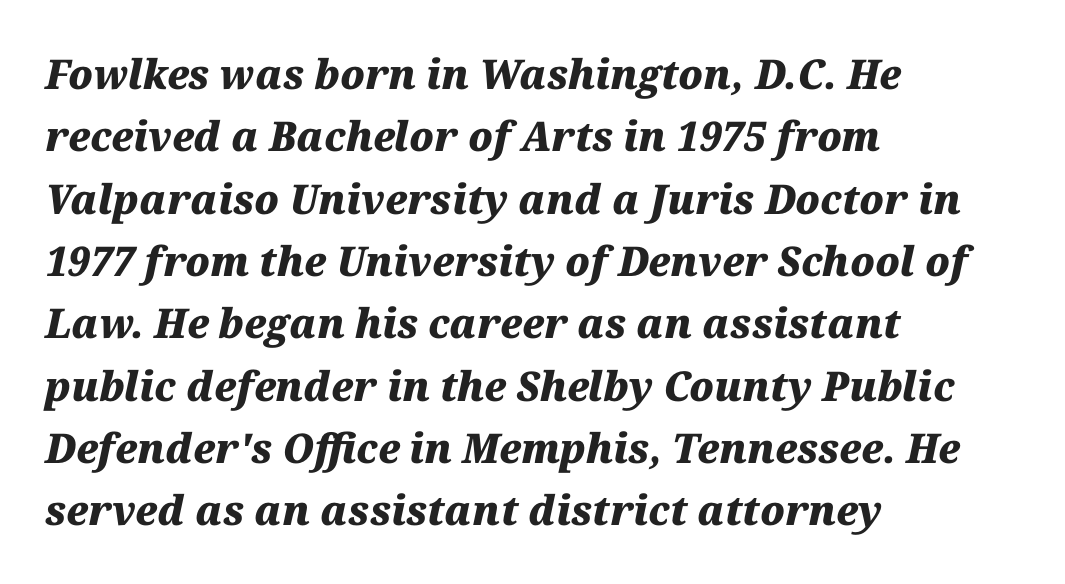
Q: Is the text bold? A: Yes.
Q: Is the text italic (slanted)? A: Yes, it leans right by about 12 degrees.
Q: Is the text underlined? A: No.
Q: How is the paragraph aligned? A: Left-aligned.
Q: Is the spacing between letters normal or unusually wide? A: Normal.
Q: Is the spacing between lines tight, normal or loose? A: Normal.
Q: Width (condensed, normal, or wide)? A: Normal.
Q: Stroke contrast? A: Medium.
Q: x-height? A: Medium.
Q: Monospaced? A: No.
